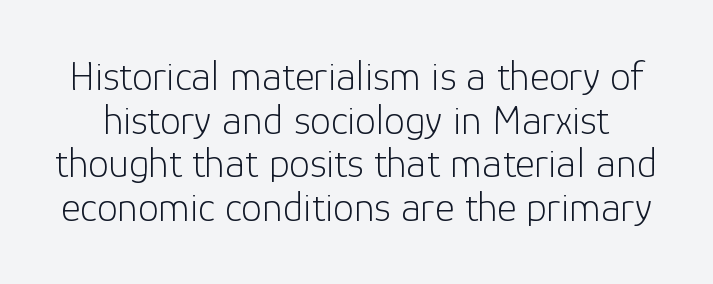
Q: Is the text bold? A: No.
Q: Is the text italic (slanted)? A: No, it is upright.
Q: Is the typeface a serif or a sans-serif typeface? A: Sans-serif.
Q: Is the text underlined? A: No.
Q: Is the spacing between letters normal or unusually wide? A: Normal.
Q: Is the spacing between lines tight, normal or loose? A: Tight.
Q: Width (condensed, normal, or wide)? A: Normal.
Q: Stroke contrast? A: Low.
Q: x-height? A: Medium.
Q: Monospaced? A: No.
